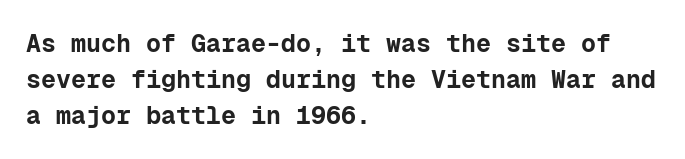
Q: Is the text bold? A: Yes.
Q: Is the text italic (slanted)? A: No, it is upright.
Q: Is the text underlined? A: No.
Q: How is the paragraph aligned? A: Left-aligned.
Q: Is the spacing between letters normal or unusually wide? A: Normal.
Q: Is the spacing between lines tight, normal or loose? A: Normal.
